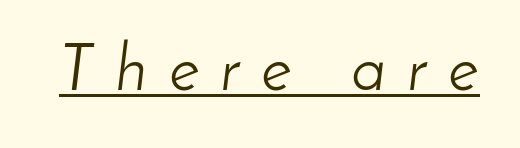
Weight: in the light-to-regular range. Quick note: italic. Caption: lettering with a line underneath. Character widths vary here, with narrow letters taking less room than wide ones. The letters are spread apart with noticeably loose tracking.
